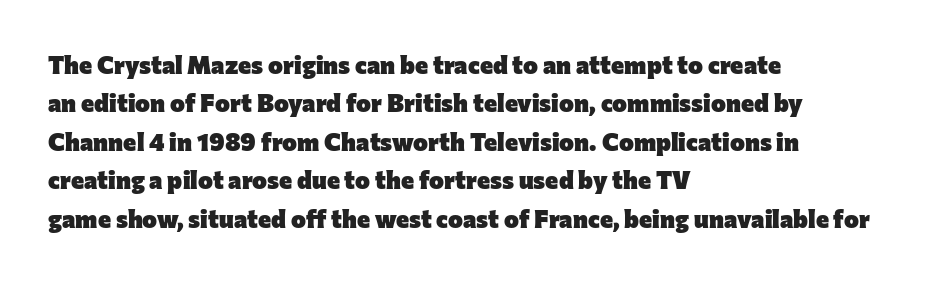
Here the glyphs are tracked normally, forming tight word shapes. Does the weight exceed regular? Yes, all the way to bold. The text block is weighted toward the left margin, trailing off unevenly rightward. Style check: upright. Notice how descenders clear the ascenders below comfortably — that's standard leading. Glance below the letters and you will spot only blank space.
